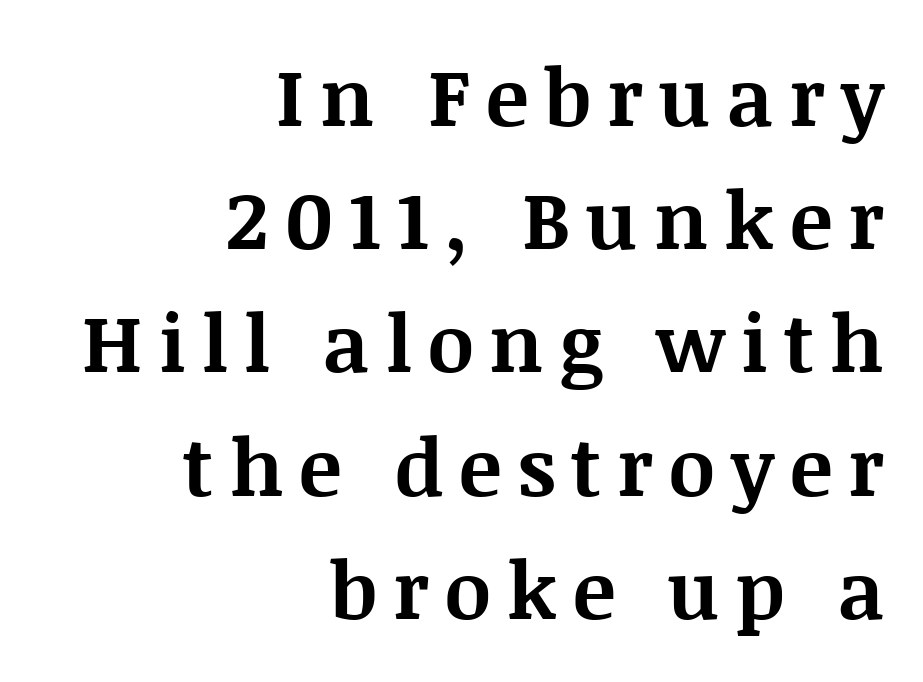
The lettering stays uniformly vertical, giving the passage a roman look. Spacing verdict: proportional, widths tailored to each character. These lines carry a lot of weight — the face is fully bold. The ragged edge is on the left, which tells us the setting is flush right.
